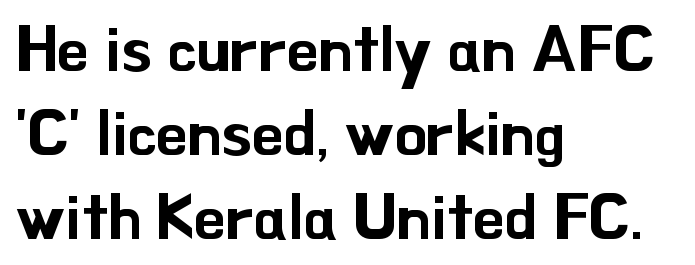
Bare-footed words on every line. A classic flush-left, rag-right setting is used for this passage. The glyphs in this specimen are sans serif. Posture: upright roman.
